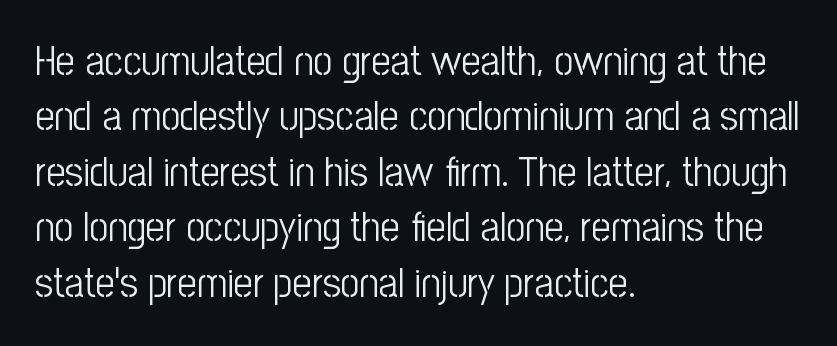
The image shows 42 px light, condensed sans-serif type, upright; set left-aligned, normal line spacing (1.32x), normal letter spacing, not underlined; low stroke contrast and a medium x-height.
